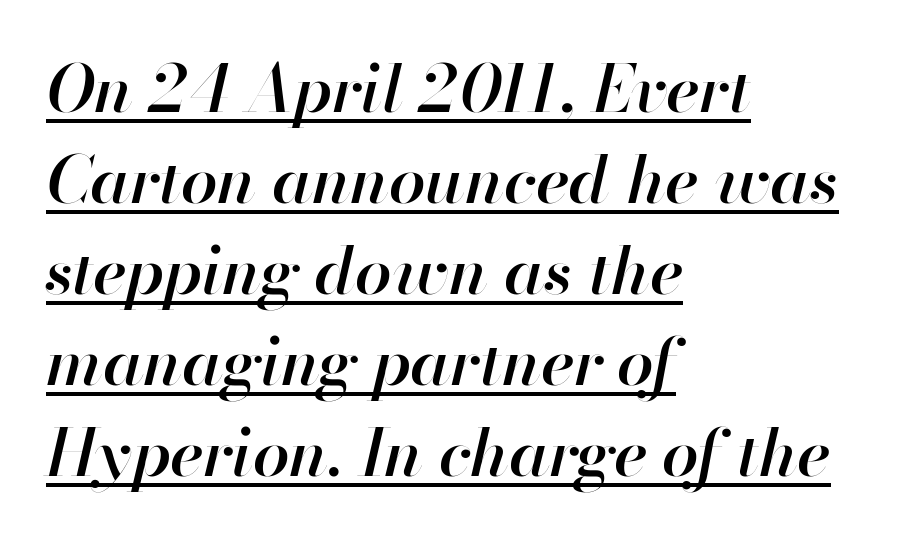
Q: Is the text bold? A: Semi-bold.
Q: Is the text italic (slanted)? A: Yes, it leans right by about 13 degrees.
Q: Is the text underlined? A: Yes.
Q: How is the paragraph aligned? A: Left-aligned.
Q: Is the spacing between letters normal or unusually wide? A: Normal.
Q: Is the spacing between lines tight, normal or loose? A: Normal.
Q: Width (condensed, normal, or wide)? A: Normal.
Q: Stroke contrast? A: High.
Q: x-height? A: Small.
Q: Monospaced? A: No.
